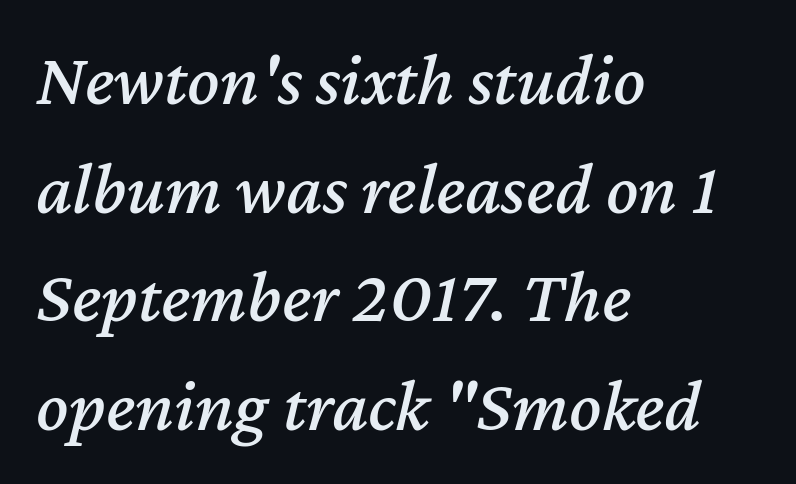
The rendering uses a moderate line-height, typical for paragraphs. Students, note that the glyphs here touch the page at normal intervals. This rendering features lettering with no underline. A classic flush-left, rag-right setting is used for this passage. The passage shown is typed in a proportional face where columns would drift. In terms of posture, this sample is oblique.
